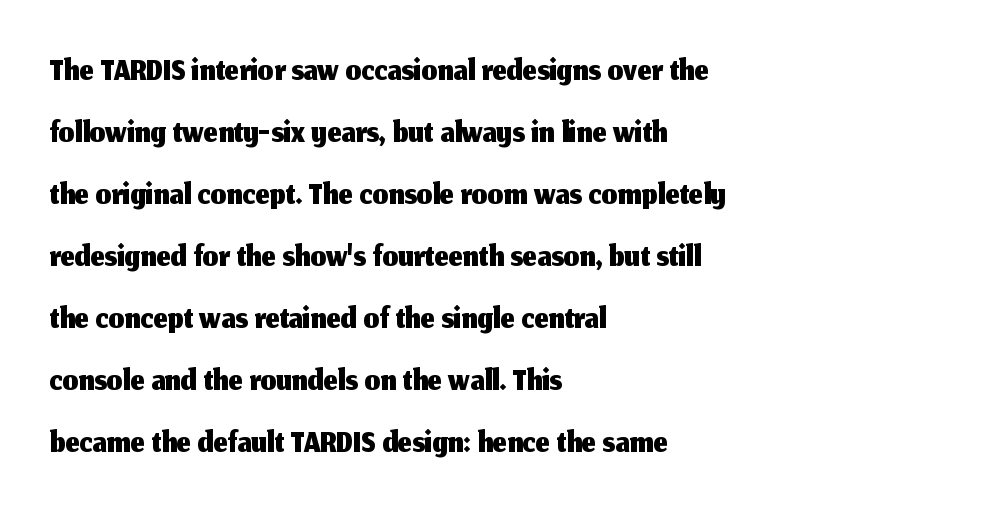
Q: Is the text italic (slanted)? A: No, it is upright.
Q: Is the typeface a serif or a sans-serif typeface? A: Sans-serif.
Q: Is the text underlined? A: No.
Q: How is the paragraph aligned? A: Left-aligned.
Q: Is the spacing between letters normal or unusually wide? A: Normal.
Q: Width (condensed, normal, or wide)? A: Normal.
Q: Stroke contrast? A: Medium.
Q: x-height? A: Medium.
Q: Monospaced? A: No.
